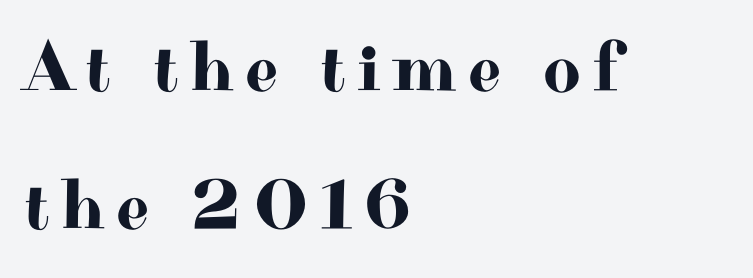
Is this a sans? No — the strokes have serifs. Honestly, the rows look like they've been pulled way apart. Think of a printed novel: that variable character pitch is what you see here. Is there any slant? The stems are plumb. The gap between lines stays unmarked.
